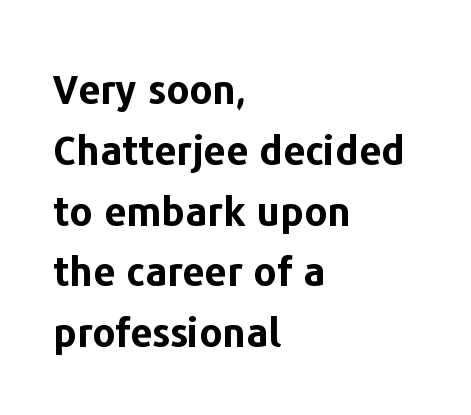
{"serif": "no", "italic": "no", "bold": "yes", "weight": "bold", "width": "normal", "stroke_contrast": "low", "x_height": "medium", "monospaced": "no", "underline": "no", "align": "left", "line_spacing": "normal", "line_spacing_ratio": 1.52, "letter_spacing": "normal", "letter_spacing_em": 0.0, "glyph_px": 40}
